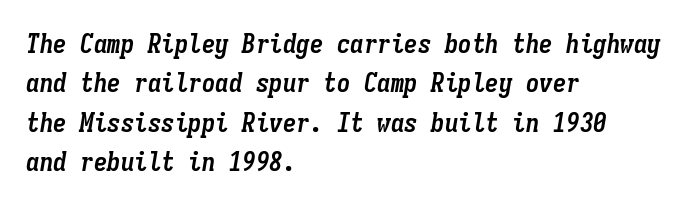
Q: Is the text bold? A: Yes.
Q: Is the text italic (slanted)? A: Yes, it leans right by about 9 degrees.
Q: Is the text underlined? A: No.
Q: How is the paragraph aligned? A: Left-aligned.
Q: Is the spacing between letters normal or unusually wide? A: Normal.
Q: Is the spacing between lines tight, normal or loose? A: Normal.
